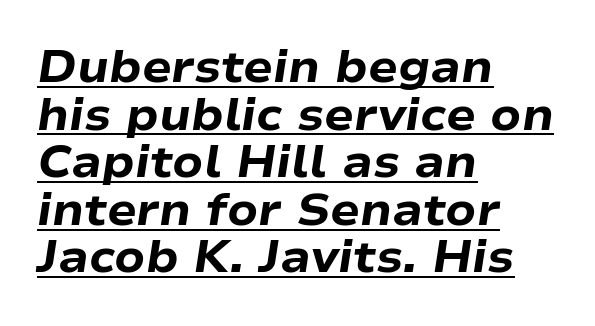
{"italic": "yes", "lean": "right", "slant_degrees": 9, "bold": "yes", "weight": "heavy", "width": "wide", "stroke_contrast": "low", "x_height": "medium", "monospaced": "no", "underline": "yes", "align": "left", "line_spacing": "tight", "line_spacing_ratio": 1.08, "letter_spacing": "normal", "letter_spacing_em": 0.0, "glyph_px": 44}
